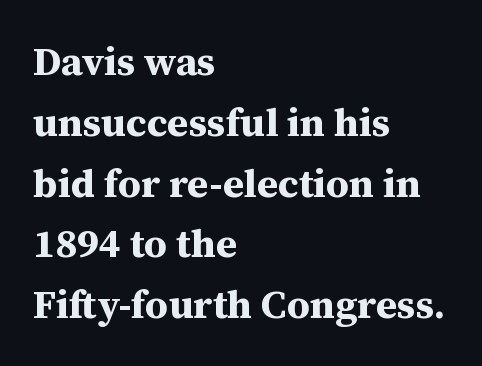
{"serif": "yes", "italic": "no", "bold": "yes", "weight": "bold", "width": "normal", "stroke_contrast": "medium", "x_height": "medium", "monospaced": "no", "underline": "no", "align": "left", "line_spacing": "normal", "line_spacing_ratio": 1.52, "letter_spacing": "normal", "letter_spacing_em": 0.0, "glyph_px": 40}
